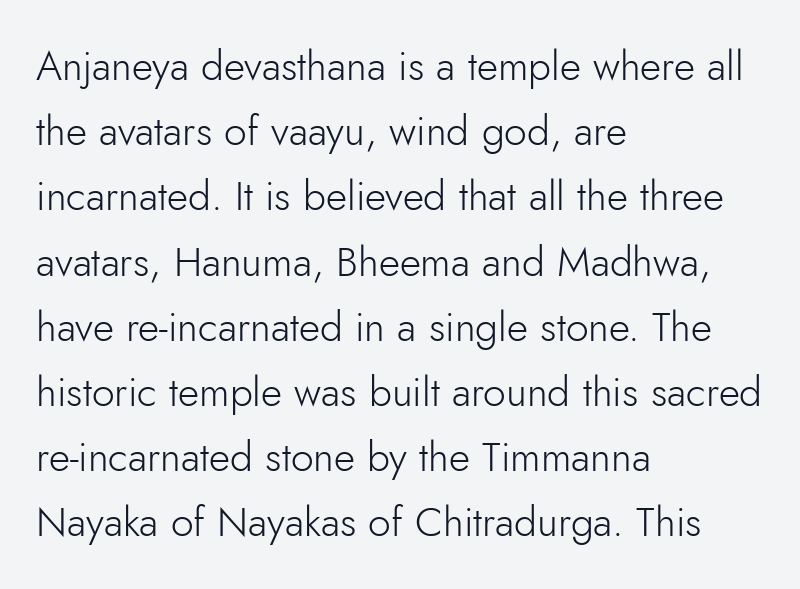
The image shows 41 px light sans-serif type, upright; set left-aligned, normal line spacing (1.59x), normal letter spacing, not underlined; low stroke contrast and a small x-height.
